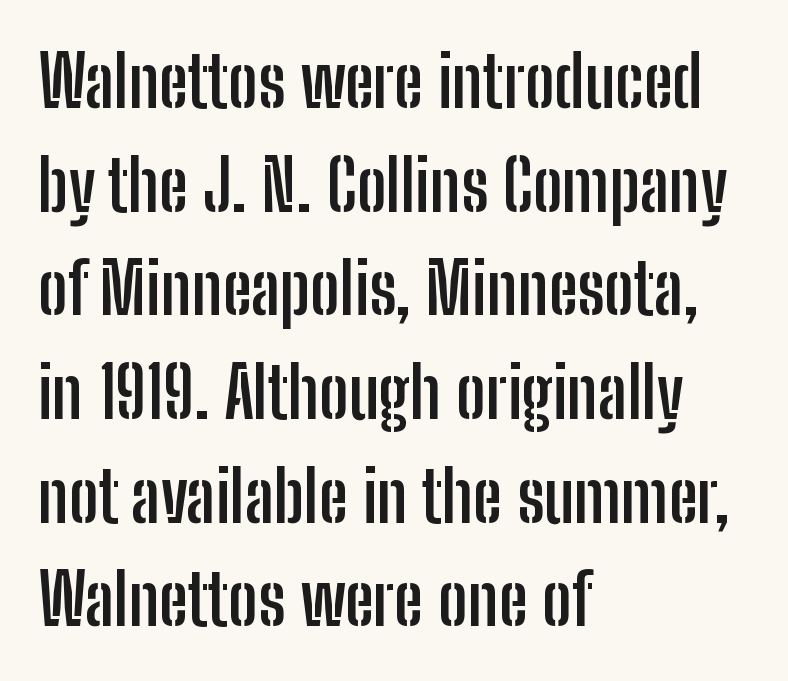
{"serif": "no", "italic": "no", "bold": "yes", "weight": "semibold", "width": "condensed", "stroke_contrast": "low", "x_height": "medium", "monospaced": "no", "underline": "no", "align": "left", "line_spacing": "normal", "line_spacing_ratio": 1.46, "letter_spacing": "normal", "letter_spacing_em": 0.0, "glyph_px": 71}
